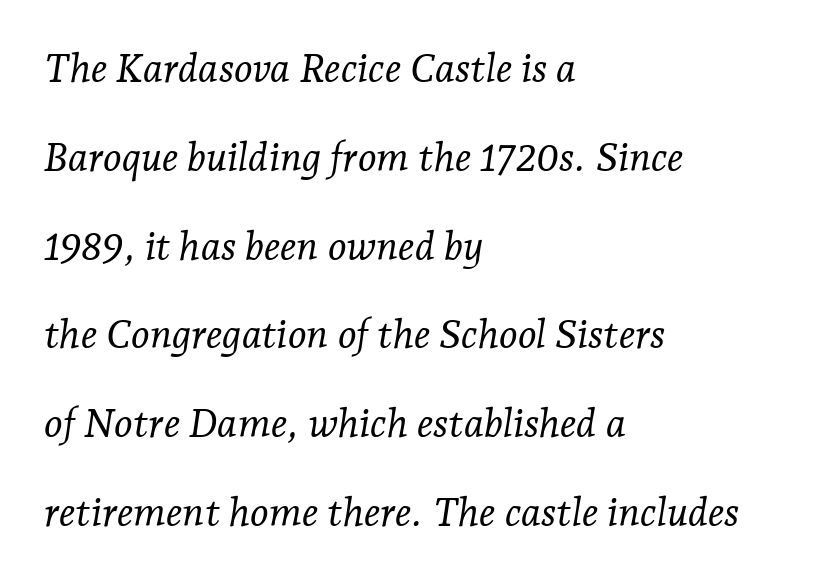
Q: Is the text bold? A: No.
Q: Is the text italic (slanted)? A: Yes, it leans right by about 7 degrees.
Q: Is the typeface a serif or a sans-serif typeface? A: Serif.
Q: Is the text underlined? A: No.
Q: How is the paragraph aligned? A: Left-aligned.
Q: Is the spacing between letters normal or unusually wide? A: Normal.
Q: Is the spacing between lines tight, normal or loose? A: Loose.
Q: Width (condensed, normal, or wide)? A: Normal.
Q: Stroke contrast? A: Low.
Q: x-height? A: Medium.
Q: Monospaced? A: No.
